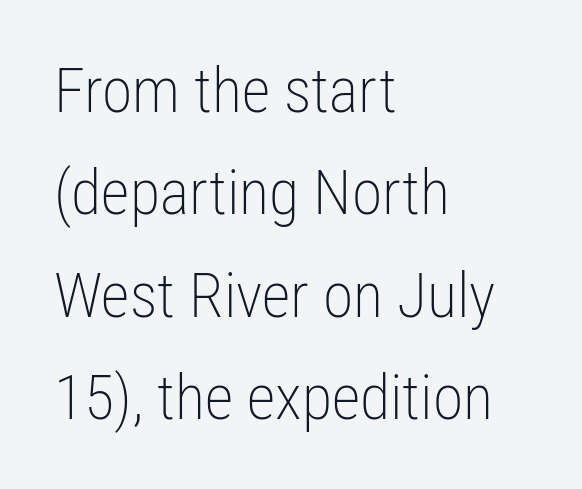
{"serif": "no", "italic": "no", "bold": "no", "weight": "light", "width": "condensed", "stroke_contrast": "low", "x_height": "medium", "monospaced": "no", "underline": "no", "align": "left", "line_spacing": "normal", "line_spacing_ratio": 1.65, "letter_spacing": "normal", "letter_spacing_em": 0.0, "glyph_px": 62}
